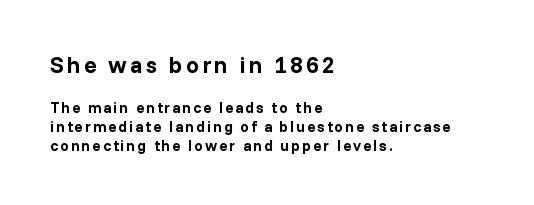
The image shows 23 px bold type, upright; set left-aligned, normal line spacing (1.27x), not underlined; the first (top) block is 1.53x larger.
